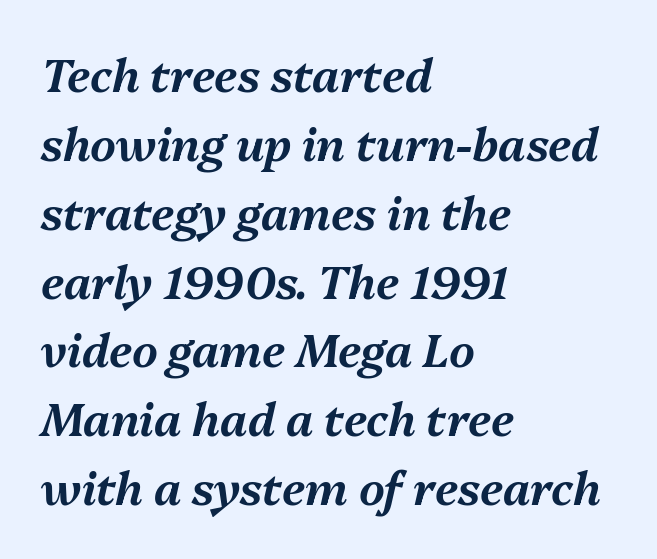
The lines are quadded left. Compared with typical paragraphs, the rows here are spaced about the same. Nobody touched the tracking dial on this one. This rendering features lettering with no underline. The face used here is proportionally spaced, like ordinary book or web type.
